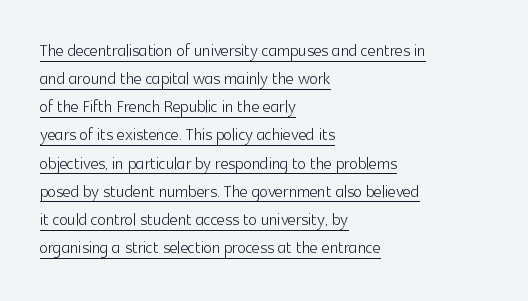
Q: Is the text bold? A: No.
Q: Is the text italic (slanted)? A: No, it is upright.
Q: Is the text underlined? A: Yes.
Q: How is the paragraph aligned? A: Left-aligned.
Q: Is the spacing between letters normal or unusually wide? A: Normal.
Q: Is the spacing between lines tight, normal or loose? A: Normal.
